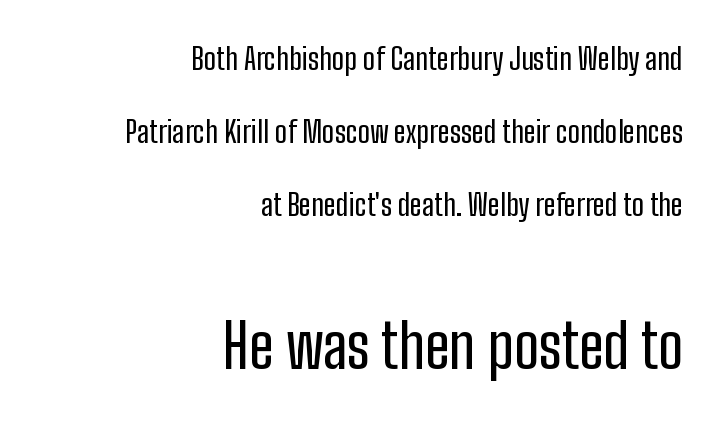
Q: Is the text italic (slanted)? A: No, it is upright.
Q: Is the typeface a serif or a sans-serif typeface? A: Sans-serif.
Q: Is the text underlined? A: No.
Q: How is the paragraph aligned? A: Right-aligned.
Q: Is the spacing between letters normal or unusually wide? A: Normal.
Q: Is the spacing between lines tight, normal or loose? A: Loose.
Q: Which block of text is set in a larger size, the first (top) or the second (bottom)? A: The second (bottom) one.
Q: Width (condensed, normal, or wide)? A: Condensed.
Q: Stroke contrast? A: Low.
Q: x-height? A: Medium.
Q: Monospaced? A: No.
